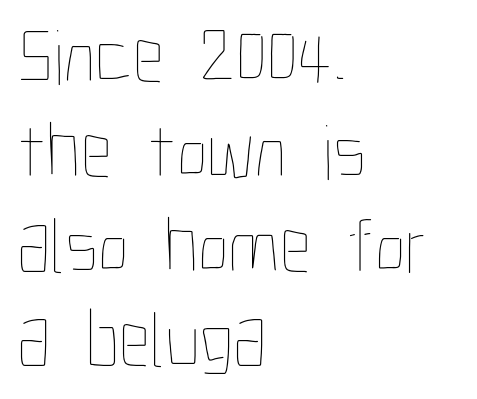
The strokes carry an ordinary text weight at most. Layout note: lines flush left. Here the designer chose a conventional face with non-uniform glyph widths. Letters rest on an invisible, unmarked baseline. Unlike italic type, these characters show no tilt at all.
